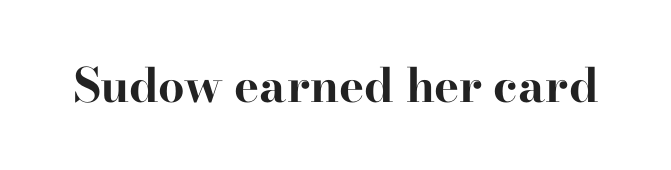
The letters sit at their default tracking, neither squeezed nor spread. In terms of weight, the rendering is a true, heavy bold. I'd call this a serif setting — the letters wear small feet. Nobody drew a line under any word here. Note the varied advance widths — an 'i' is clearly narrower than an 'm'. Does the lettering tilt? It doesn't — this is upright.
